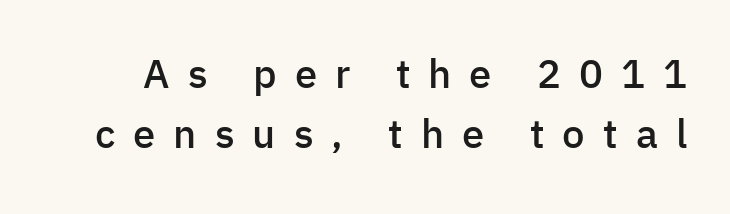
The image shows 40 px semibold sans-serif type, upright; set normal line spacing (1.51x), unusually wide letter spacing (+0.45 em), not underlined; low stroke contrast and a medium x-height.
